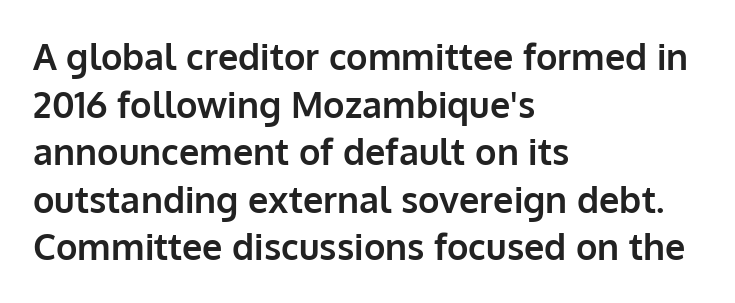
{"serif": "no", "italic": "no", "bold": "yes", "weight": "bold", "width": "normal", "stroke_contrast": "low", "x_height": "medium", "monospaced": "no", "underline": "no", "align": "left", "line_spacing": "normal", "line_spacing_ratio": 1.32, "letter_spacing": "normal", "letter_spacing_em": 0.0, "glyph_px": 36}
